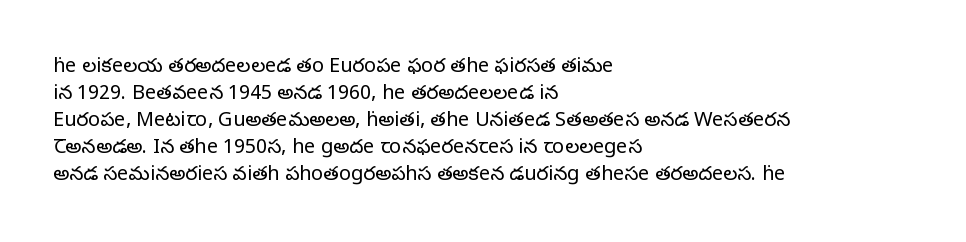
This sample uses an upright cut, with every glyph sitting square on the baseline. Reading down the column, the eye jumps a familiar distance to each next line. The horizontal fit of the characters is conventional and even. This is not heavy type; no bold has been used.
